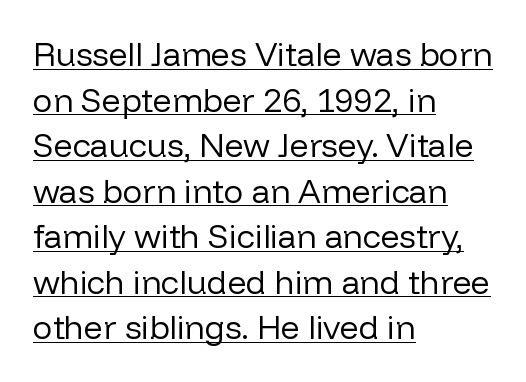
Q: Is the text bold? A: No.
Q: Is the text italic (slanted)? A: No, it is upright.
Q: Is the typeface a serif or a sans-serif typeface? A: Sans-serif.
Q: Is the text underlined? A: Yes.
Q: How is the paragraph aligned? A: Left-aligned.
Q: Is the spacing between letters normal or unusually wide? A: Normal.
Q: Is the spacing between lines tight, normal or loose? A: Normal.
Q: Width (condensed, normal, or wide)? A: Normal.
Q: Stroke contrast? A: Low.
Q: x-height? A: Medium.
Q: Monospaced? A: No.
